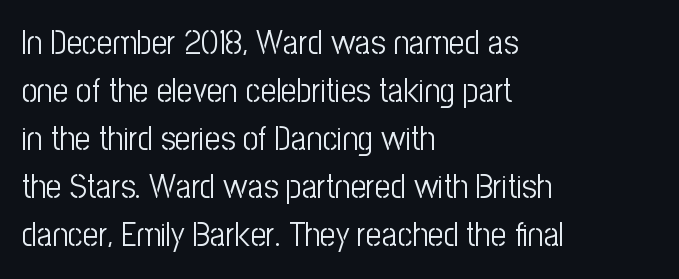
Q: Is the text bold? A: No.
Q: Is the text italic (slanted)? A: No, it is upright.
Q: Is the typeface a serif or a sans-serif typeface? A: Sans-serif.
Q: Is the text underlined? A: No.
Q: How is the paragraph aligned? A: Left-aligned.
Q: Is the spacing between letters normal or unusually wide? A: Normal.
Q: Is the spacing between lines tight, normal or loose? A: Normal.
Q: Width (condensed, normal, or wide)? A: Condensed.
Q: Stroke contrast? A: Low.
Q: x-height? A: Medium.
Q: Monospaced? A: No.
